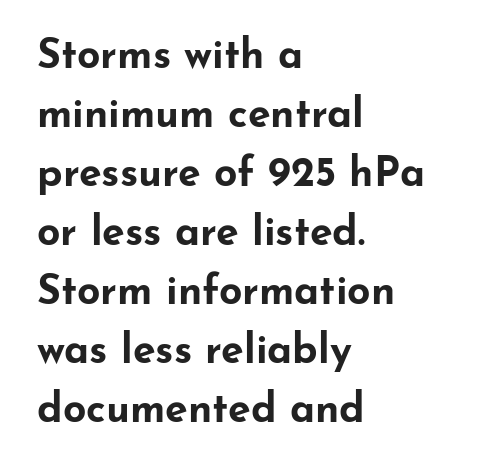
{"serif": "no", "italic": "no", "bold": "yes", "weight": "bold", "width": "wide", "stroke_contrast": "low", "x_height": "small", "monospaced": "no", "underline": "no", "align": "left", "line_spacing": "normal", "line_spacing_ratio": 1.44, "letter_spacing": "normal", "letter_spacing_em": 0.0, "glyph_px": 41}
